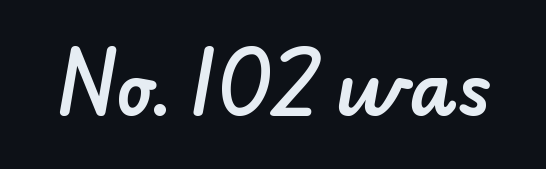
{"serif": "no", "width": "normal", "stroke_contrast": "low", "x_height": "small", "monospaced": "no", "underline": "no", "letter_spacing": "normal", "letter_spacing_em": 0.0, "glyph_px": 75}
